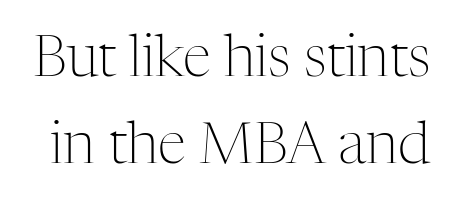
The image shows 57 px light serif type, upright; set normal line spacing (1.52x), normal letter spacing, not underlined; medium stroke contrast and a medium x-height.
